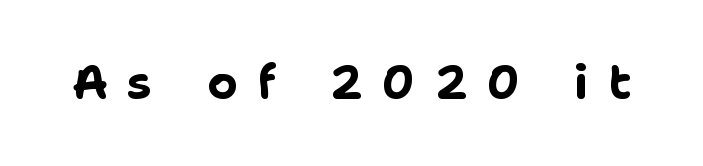
Descender tails drop into unmarked territory. Does the type have serifs? No, each stem ends abruptly. This sample uses expanded letter spacing, leaving extra air between glyphs. Emphasis by weight is at full strength: bold.
